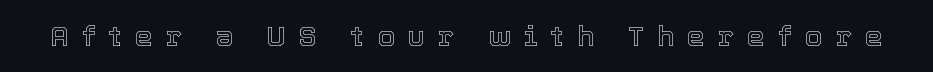
Every character sits straight up, as roman type does. The strip under each line holds only bare page. Do the characters align in a grid? No, the font is proportional. Loose tracking; the words dissolve into strings of separated letters.
